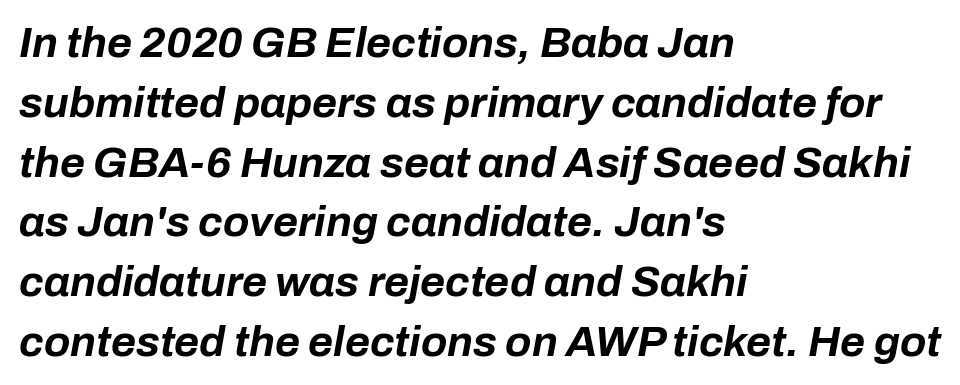
The image shows 43 px bold type, italic (leaning right); set left-aligned, normal line spacing (1.39x), normal letter spacing, not underlined; low stroke contrast and a medium x-height.
